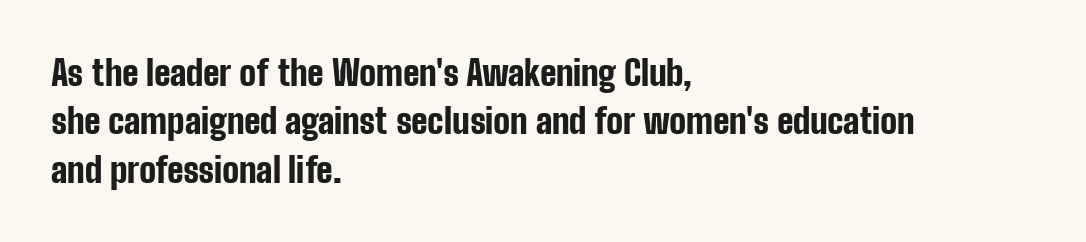
Emphasis by weight is at full strength: bold. The horizontal fit of the characters is conventional and even. You could not count columns in this text — the font is proportionally spaced. The letters stand straight up with perfectly vertical stems. The string is rendered with underlining switched off.
